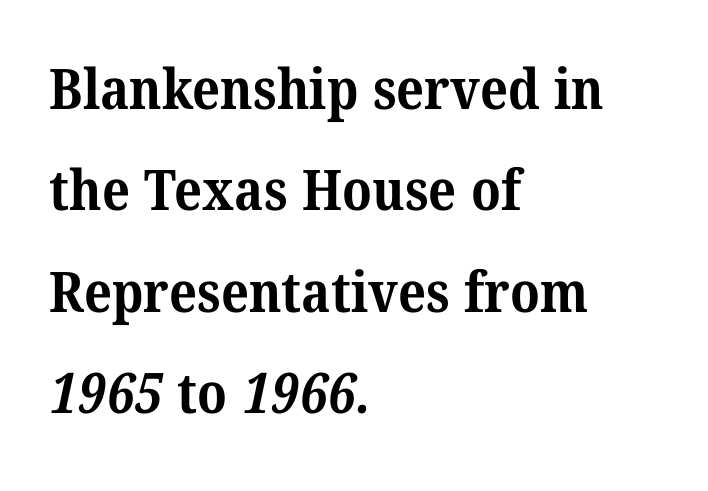
Q: Is the text bold? A: Yes.
Q: Is the typeface a serif or a sans-serif typeface? A: Serif.
Q: Is the text underlined? A: No.
Q: How is the paragraph aligned? A: Left-aligned.
Q: Is the spacing between letters normal or unusually wide? A: Normal.
Q: Width (condensed, normal, or wide)? A: Normal.
Q: Stroke contrast? A: Medium.
Q: x-height? A: Medium.
Q: Monospaced? A: No.
